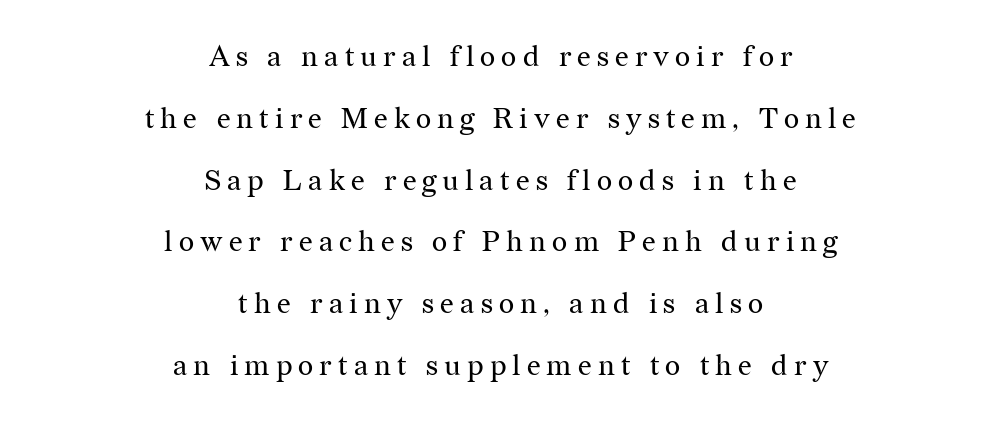
Observe the serifs anchoring each vertical stroke in this sample. Compared with a typical body face, this is equally light or lighter still. Tracking here is generous; glyphs stand well apart from one another. Varying glyph widths throughout — classic text-font behaviour. Successive baselines arrive slowly, with a big drop between each. The space directly below the letters is spotless.
